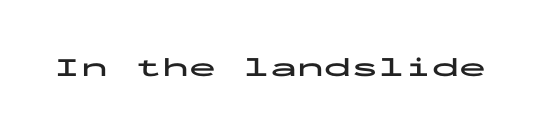
What stands out about the letter spacing? Nothing — it is the standard amount. No italicization has been applied; the sample stays upright. The gap between lines stays unmarked. Thick stems and heavy bowls — unmistakably bold.
